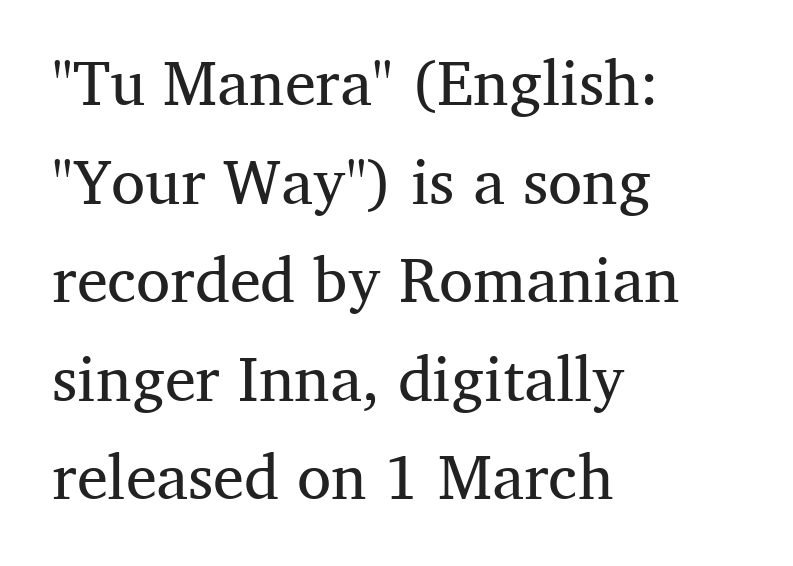
If you drew a ruler down the left edge, every line would touch it. Tall strokes in this sample are plumb rather than angled. Spacing verdict: proportional, widths tailored to each character. Examine the stroke ends and you'll spot serifs. The passage shown has conventional tracking throughout. Heft: none added — not bold.
